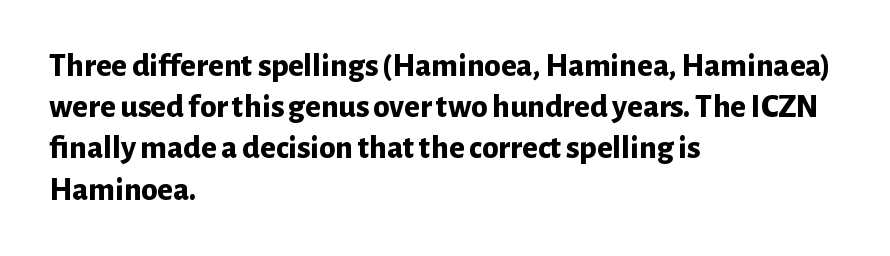
{"serif": "no", "italic": "no", "bold": "yes", "weight": "bold", "width": "normal", "stroke_contrast": "low", "x_height": "medium", "monospaced": "no", "underline": "no", "align": "left", "line_spacing": "normal", "line_spacing_ratio": 1.25, "letter_spacing": "normal", "letter_spacing_em": 0.0, "glyph_px": 33}
